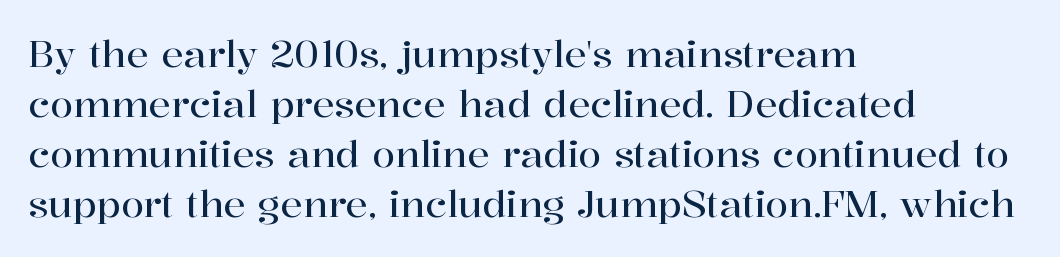
The image shows 37 px serif type, upright; set left-aligned, normal line spacing (1.35x), normal letter spacing, not underlined; high stroke contrast and a medium x-height.
